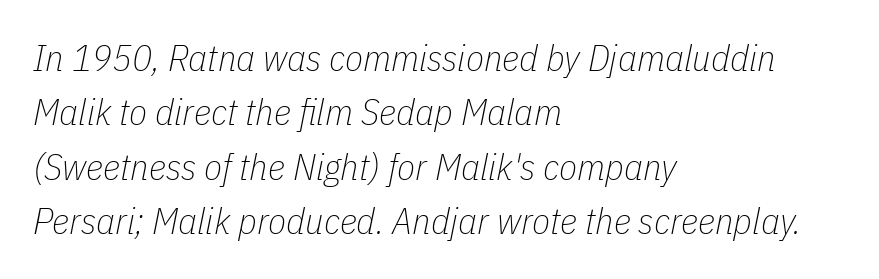
Q: Is the text bold? A: No.
Q: Is the text italic (slanted)? A: Yes, it leans right by about 11 degrees.
Q: Is the text underlined? A: No.
Q: How is the paragraph aligned? A: Left-aligned.
Q: Is the spacing between letters normal or unusually wide? A: Normal.
Q: Is the spacing between lines tight, normal or loose? A: Normal.
Q: Width (condensed, normal, or wide)? A: Condensed.
Q: Stroke contrast? A: Low.
Q: x-height? A: Medium.
Q: Monospaced? A: No.
